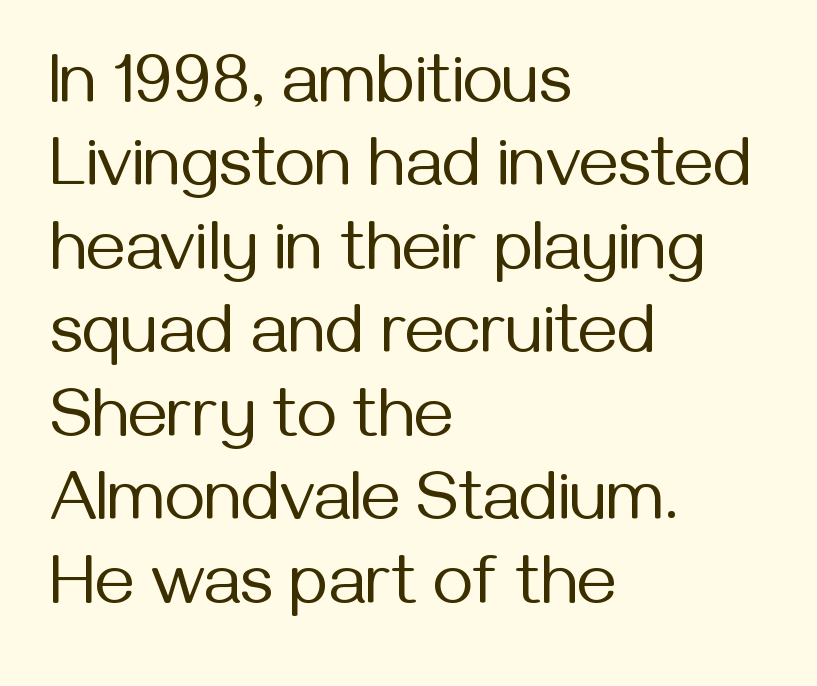
{"serif": "no", "italic": "no", "bold": "no", "weight": "regular", "width": "normal", "stroke_contrast": "medium", "x_height": "medium", "monospaced": "no", "underline": "no", "align": "left", "line_spacing_ratio": 1.21, "letter_spacing": "normal", "letter_spacing_em": 0.0, "glyph_px": 69}
